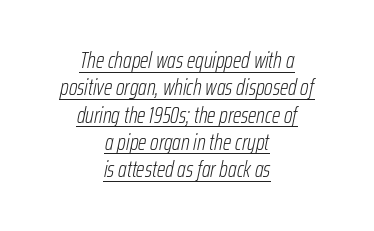
Compared with a flush-left layout, this one balances lines on the center instead. The tracking reads as untouched default to a designer's eye. Notice how the stems are inclined rather than vertical — that's the hallmark of italics. No letter is thick-stroked: the sample isn't bold.
